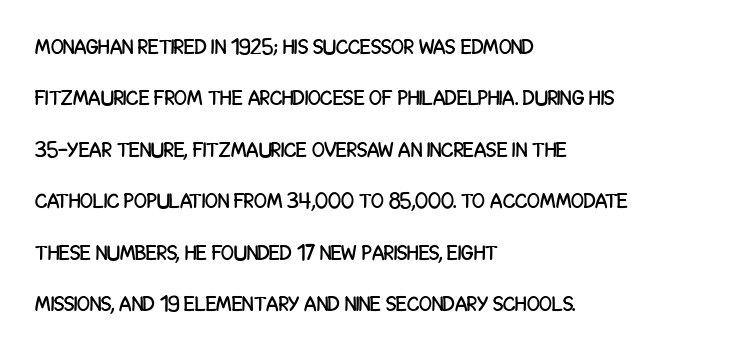
{"italic": "no", "underline": "no", "align": "left", "line_spacing": "loose", "line_spacing_ratio": 2.45, "letter_spacing": "normal", "letter_spacing_em": 0.0, "glyph_px": 21}
